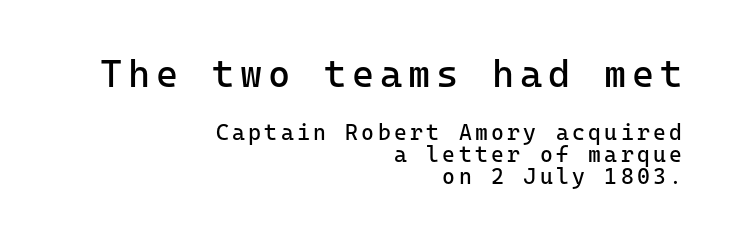
{"serif": "no", "italic": "no", "bold": "no", "weight": "regular", "width": "normal", "stroke_contrast": "low", "x_height": "medium", "monospaced": "yes", "underline": "no", "align": "right", "line_spacing": "tight", "line_spacing_ratio": 1.0, "larger_block": "first", "size_ratio": 1.73, "glyph_px": 38}
